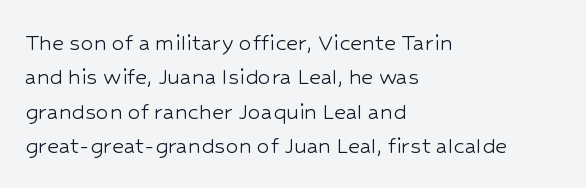
Q: Is the text bold? A: No.
Q: Is the text italic (slanted)? A: No, it is upright.
Q: Is the text underlined? A: No.
Q: How is the paragraph aligned? A: Left-aligned.
Q: Is the spacing between letters normal or unusually wide? A: Normal.
Q: Is the spacing between lines tight, normal or loose? A: Normal.
